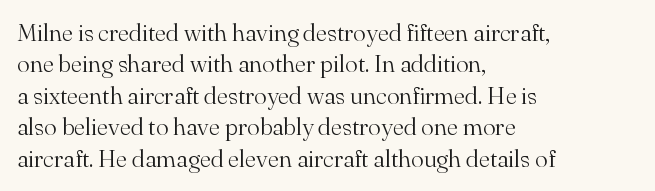
Q: Is the text bold? A: No.
Q: Is the text italic (slanted)? A: No, it is upright.
Q: Is the text underlined? A: No.
Q: How is the paragraph aligned? A: Left-aligned.
Q: Is the spacing between letters normal or unusually wide? A: Normal.
Q: Is the spacing between lines tight, normal or loose? A: Normal.
